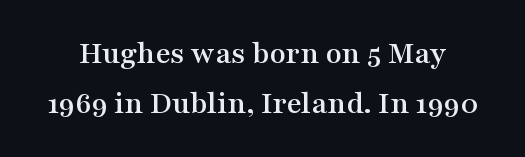
The image shows 33 px wide serif type, upright; set normal line spacing (1.51x), normal letter spacing, not underlined; medium stroke contrast and a medium x-height.
